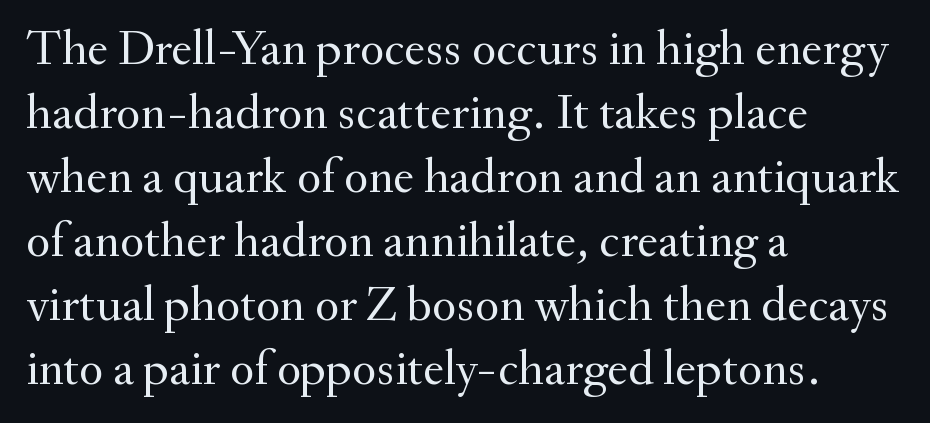
The image shows 50 px regular-weight serif type, upright; set left-aligned, normal line spacing (1.28x), normal letter spacing, not underlined; medium stroke contrast and a small x-height.
